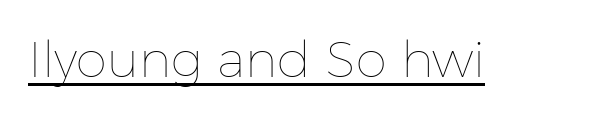
Q: Is the text bold? A: No.
Q: Is the text italic (slanted)? A: No, it is upright.
Q: Is the text underlined? A: Yes.
Q: Is the spacing between letters normal or unusually wide? A: Normal.
Q: Width (condensed, normal, or wide)? A: Normal.
Q: Stroke contrast? A: Low.
Q: x-height? A: Medium.
Q: Monospaced? A: No.
